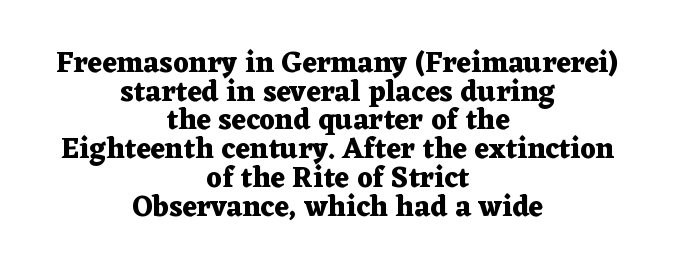
Q: Is the text bold? A: Yes.
Q: Is the text italic (slanted)? A: No, it is upright.
Q: Is the typeface a serif or a sans-serif typeface? A: Serif.
Q: Is the text underlined? A: No.
Q: How is the paragraph aligned? A: Centered.
Q: Is the spacing between letters normal or unusually wide? A: Normal.
Q: Is the spacing between lines tight, normal or loose? A: Tight.
Q: Width (condensed, normal, or wide)? A: Wide.
Q: Stroke contrast? A: Medium.
Q: x-height? A: Medium.
Q: Monospaced? A: No.
